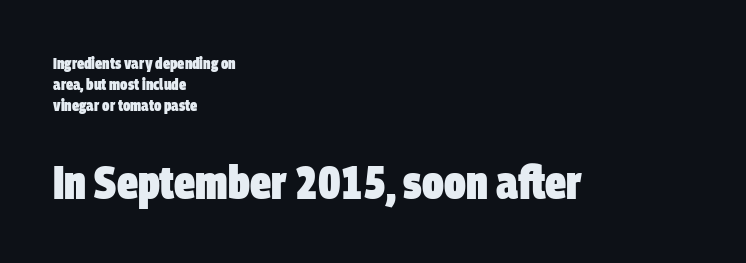
Q: Is the text bold? A: Yes.
Q: Is the typeface a serif or a sans-serif typeface? A: Sans-serif.
Q: Is the text underlined? A: No.
Q: How is the paragraph aligned? A: Left-aligned.
Q: Is the spacing between letters normal or unusually wide? A: Normal.
Q: Is the spacing between lines tight, normal or loose? A: Normal.
Q: Which block of text is set in a larger size, the first (top) or the second (bottom)? A: The second (bottom) one.
Q: Width (condensed, normal, or wide)? A: Condensed.
Q: Stroke contrast? A: Low.
Q: x-height? A: Large.
Q: Monospaced? A: No.
